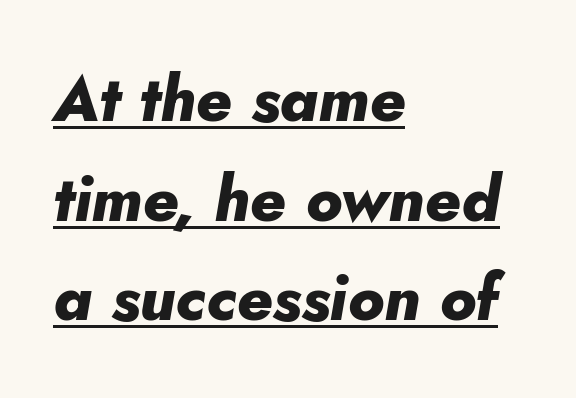
Summary of weight: heavy, a full bold. Observe the lean: these are italic letterforms. The rendering uses the underline text-decoration. The passage is arranged the way most books set body copy — flush left.
